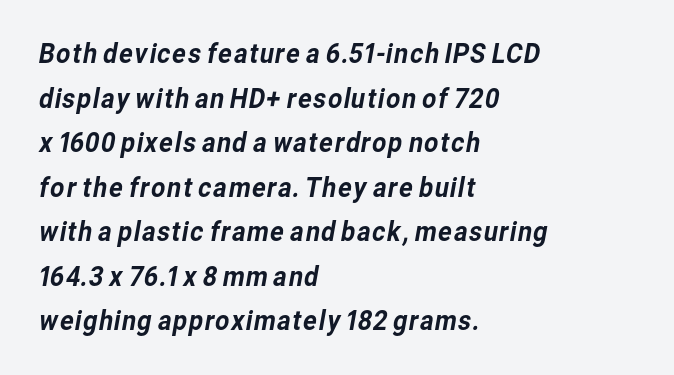
Q: Is the typeface a serif or a sans-serif typeface? A: Sans-serif.
Q: Is the text underlined? A: No.
Q: How is the paragraph aligned? A: Left-aligned.
Q: Is the spacing between letters normal or unusually wide? A: Normal.
Q: Is the spacing between lines tight, normal or loose? A: Normal.
Q: Width (condensed, normal, or wide)? A: Normal.
Q: Stroke contrast? A: Low.
Q: x-height? A: Medium.
Q: Monospaced? A: No.
